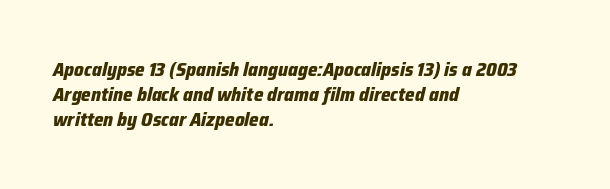
Q: Is the text bold? A: Yes.
Q: Is the text italic (slanted)? A: Yes, it leans right by about 12 degrees.
Q: Is the text underlined? A: No.
Q: How is the paragraph aligned? A: Left-aligned.
Q: Is the spacing between letters normal or unusually wide? A: Normal.
Q: Is the spacing between lines tight, normal or loose? A: Normal.
